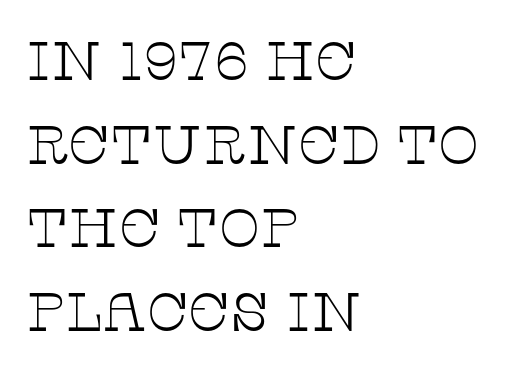
{"serif": "yes", "italic": "no", "bold": "no", "weight": "thin", "width": "wide", "stroke_contrast": "low", "x_height": "large", "monospaced": "no", "underline": "no", "align": "left", "line_spacing": "normal", "line_spacing_ratio": 1.55, "letter_spacing": "normal", "letter_spacing_em": 0.0, "glyph_px": 54}
